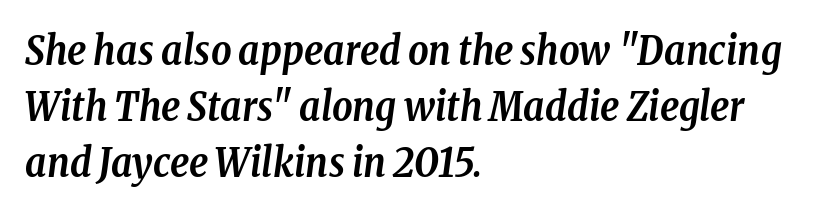
{"serif": "yes", "italic": "yes", "lean": "right", "slant_degrees": 8, "bold": "yes", "weight": "semibold", "width": "condensed", "stroke_contrast": "low", "x_height": "medium", "monospaced": "no", "underline": "no", "align": "left", "line_spacing": "normal", "line_spacing_ratio": 1.4, "letter_spacing": "normal", "letter_spacing_em": 0.0, "glyph_px": 40}
